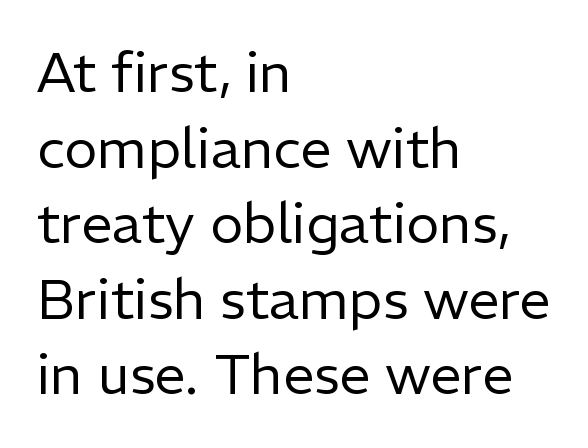
Q: Is the text bold? A: No.
Q: Is the text italic (slanted)? A: No, it is upright.
Q: Is the typeface a serif or a sans-serif typeface? A: Sans-serif.
Q: Is the text underlined? A: No.
Q: How is the paragraph aligned? A: Left-aligned.
Q: Is the spacing between letters normal or unusually wide? A: Normal.
Q: Is the spacing between lines tight, normal or loose? A: Normal.
Q: Width (condensed, normal, or wide)? A: Normal.
Q: Stroke contrast? A: Low.
Q: x-height? A: Medium.
Q: Monospaced? A: No.
